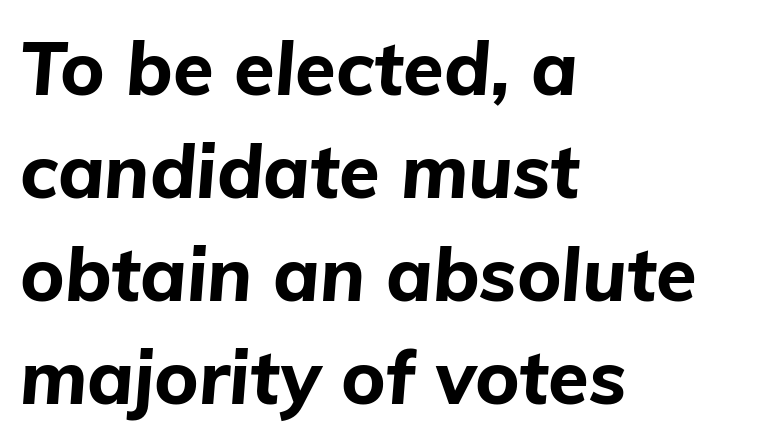
Q: Is the text bold? A: Yes.
Q: Is the text italic (slanted)? A: Yes, it leans right by about 5 degrees.
Q: Is the text underlined? A: No.
Q: How is the paragraph aligned? A: Left-aligned.
Q: Is the spacing between letters normal or unusually wide? A: Normal.
Q: Is the spacing between lines tight, normal or loose? A: Normal.
Q: Width (condensed, normal, or wide)? A: Normal.
Q: Stroke contrast? A: Low.
Q: x-height? A: Medium.
Q: Monospaced? A: No.
